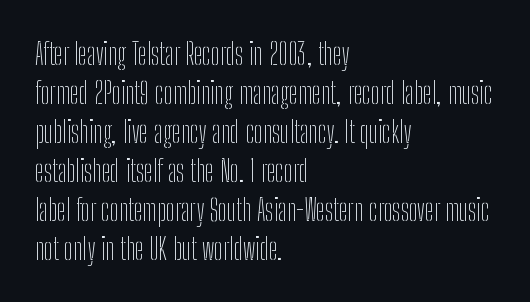
Q: Is the text bold? A: No.
Q: Is the text italic (slanted)? A: No, it is upright.
Q: Is the typeface a serif or a sans-serif typeface? A: Sans-serif.
Q: Is the text underlined? A: No.
Q: How is the paragraph aligned? A: Left-aligned.
Q: Is the spacing between letters normal or unusually wide? A: Normal.
Q: Is the spacing between lines tight, normal or loose? A: Normal.
Q: Width (condensed, normal, or wide)? A: Condensed.
Q: Stroke contrast? A: Low.
Q: x-height? A: Medium.
Q: Monospaced? A: No.
